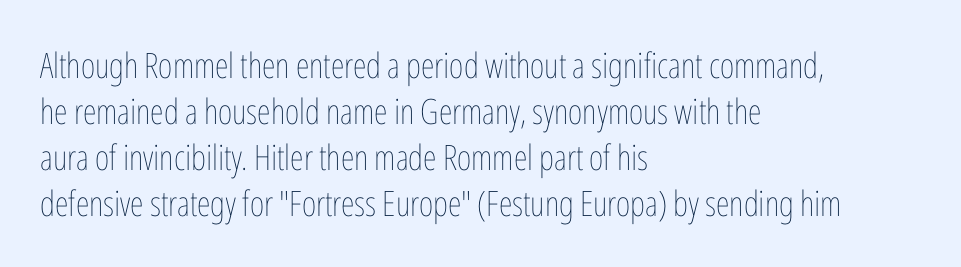
The image shows 35 px thin, condensed type, upright; set left-aligned, normal line spacing (1.31x), normal letter spacing, not underlined; low stroke contrast and a medium x-height.
